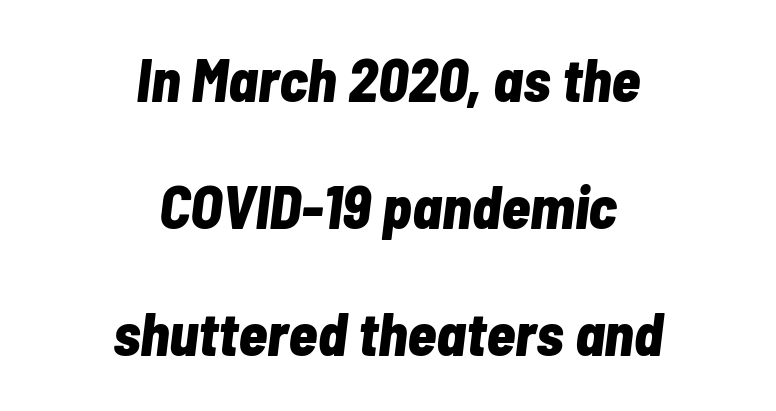
The type is set solid horizontally, with unmodified tracking. Varying glyph widths throughout — classic text-font behaviour. Compared with ordinary roman type, these characters are visibly tilted. Nobody drew a line under any word here. The glyphs have the mass of a bold cut.
